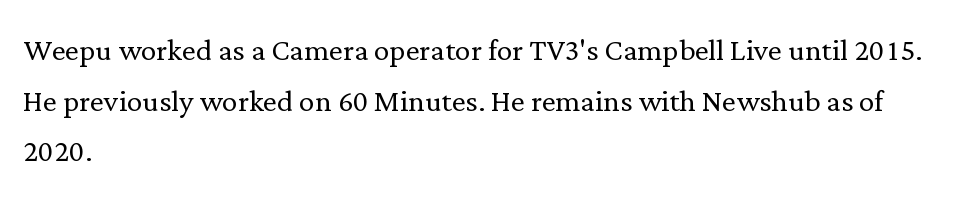
Q: Is the text bold? A: No.
Q: Is the text italic (slanted)? A: No, it is upright.
Q: Is the typeface a serif or a sans-serif typeface? A: Serif.
Q: Is the text underlined? A: No.
Q: How is the paragraph aligned? A: Left-aligned.
Q: Is the spacing between letters normal or unusually wide? A: Normal.
Q: Is the spacing between lines tight, normal or loose? A: Normal.
Q: Width (condensed, normal, or wide)? A: Normal.
Q: Stroke contrast? A: Low.
Q: x-height? A: Medium.
Q: Monospaced? A: No.
